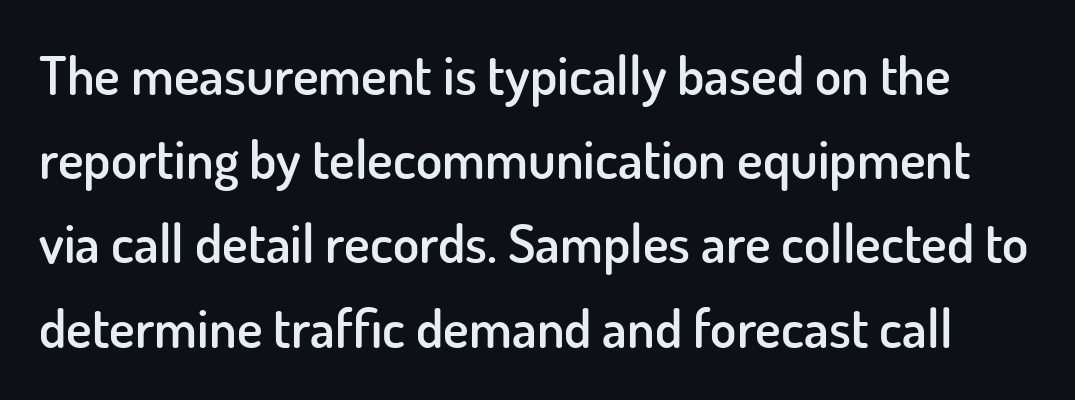
{"serif": "no", "italic": "no", "bold": "semi", "weight": "semibold", "width": "normal", "stroke_contrast": "low", "x_height": "small", "monospaced": "no", "underline": "no", "line_spacing": "normal", "line_spacing_ratio": 1.56, "letter_spacing": "normal", "letter_spacing_em": 0.0, "glyph_px": 54}
